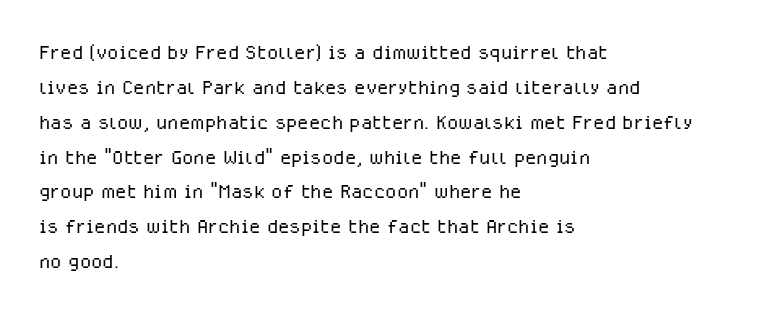
The image shows 26 px text type, upright; set left-aligned, normal line spacing (1.34x), normal letter spacing, not underlined.
